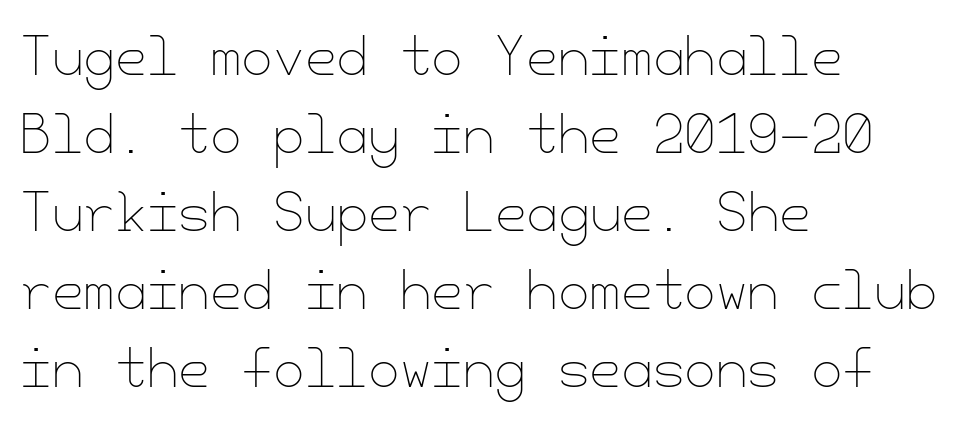
{"italic": "no", "bold": "no", "weight": "thin", "width": "normal", "stroke_contrast": "low", "x_height": "small", "underline": "no", "align": "left", "line_spacing": "normal", "line_spacing_ratio": 1.53, "letter_spacing": "normal", "letter_spacing_em": 0.0, "glyph_px": 51}
